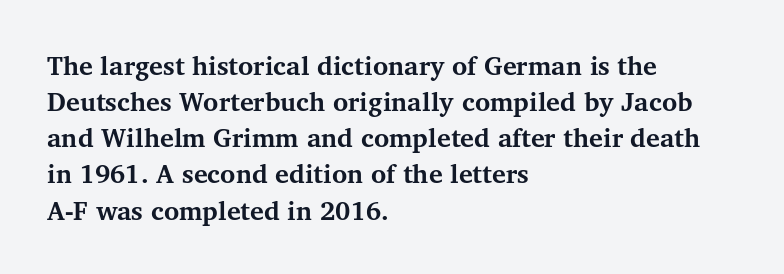
{"italic": "no", "bold": "yes", "underline": "no", "align": "left", "line_spacing": "normal", "line_spacing_ratio": 1.39, "letter_spacing": "normal", "letter_spacing_em": 0.0, "glyph_px": 26}
